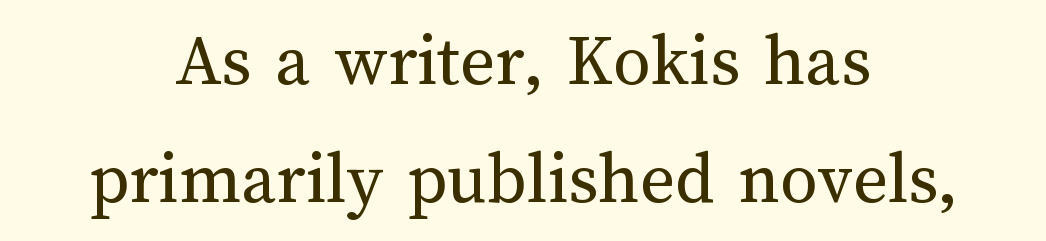
When letters stand straight like this, we call the style roman or upright. Casual observation: everything's sitting right in the middle. The block of text has a typical density, with ordinary space between rows. No heavy texture on the line: the type isn't bold. A typesetter would call this proportional, since set widths differ per character.
